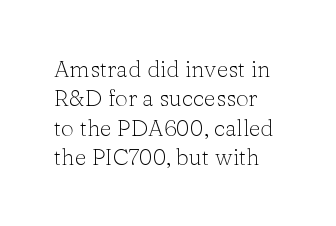
Q: Is the text bold? A: No.
Q: Is the text italic (slanted)? A: No, it is upright.
Q: Is the text underlined? A: No.
Q: How is the paragraph aligned? A: Left-aligned.
Q: Is the spacing between letters normal or unusually wide? A: Normal.
Q: Is the spacing between lines tight, normal or loose? A: Normal.
